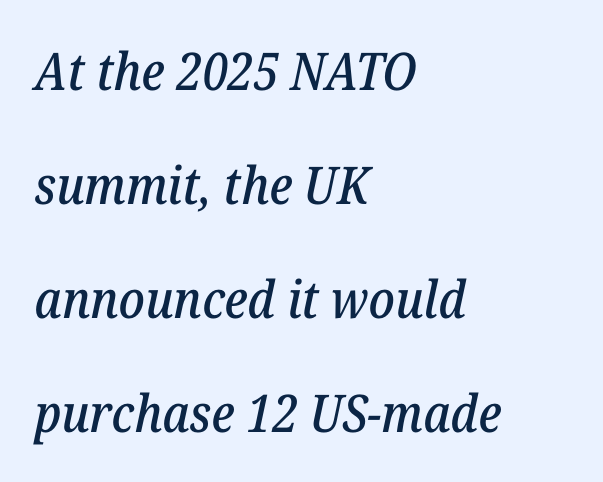
{"serif": "yes", "italic": "yes", "lean": "right", "slant_degrees": 12, "width": "normal", "stroke_contrast": "low", "x_height": "medium", "monospaced": "no", "underline": "no", "align": "left", "line_spacing": "loose", "line_spacing_ratio": 2.19, "letter_spacing": "normal", "letter_spacing_em": 0.0, "glyph_px": 52}
